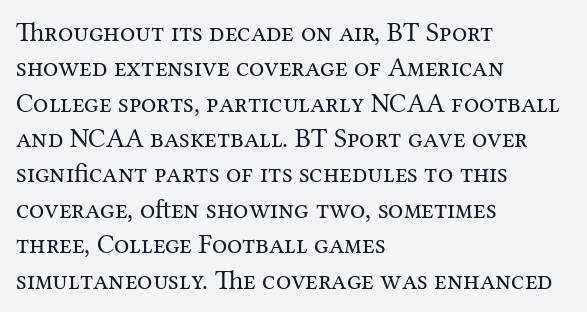
The image shows 27 px text type, upright; set left-aligned, normal line spacing (1.31x), normal letter spacing, not underlined.
